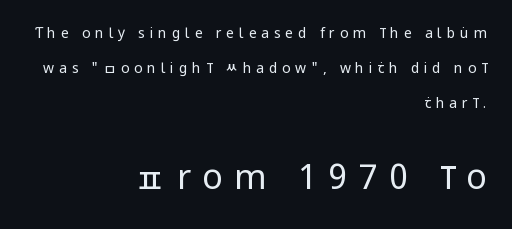
The image shows 34 px regular-weight, condensed sans-serif type, upright; set right-aligned, loose line spacing (2.5x), unusually wide letter spacing (+0.34 em), not underlined; the second (bottom) block is 2.43x larger; low stroke contrast and a large x-height.
